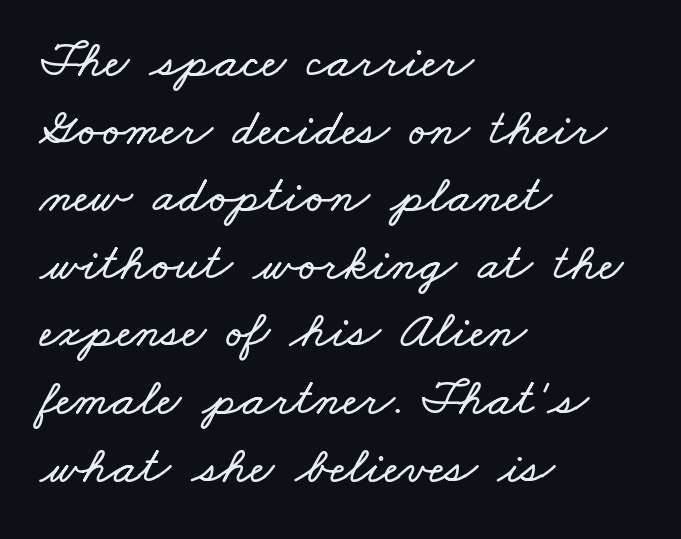
Plain, unruled lines of type. One-word summary of the alignment: left. Inter-character spacing is left at the font's built-in metrics. Proportional: the letters do not fall into vertical columns. If you measured baseline to baseline, you'd find a middling distance.
